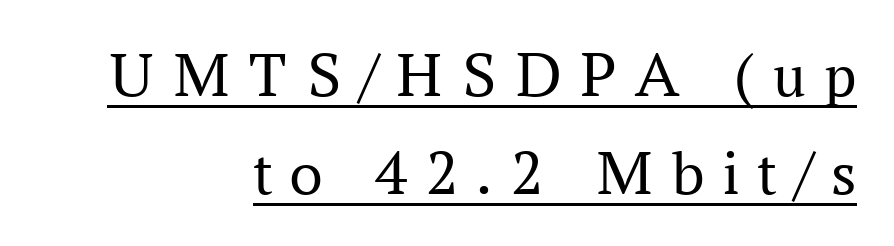
The image shows 64 px regular-weight serif type, upright; set right-aligned, normal line spacing (1.53x), unusually wide letter spacing (+0.29 em), underlined; medium stroke contrast and a medium x-height.
